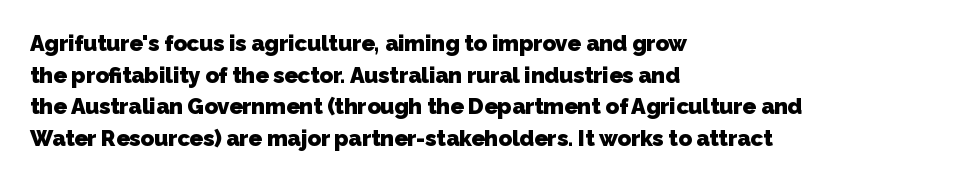
Q: Is the text bold? A: Yes.
Q: Is the text underlined? A: No.
Q: How is the paragraph aligned? A: Left-aligned.
Q: Is the spacing between letters normal or unusually wide? A: Normal.
Q: Is the spacing between lines tight, normal or loose? A: Normal.
